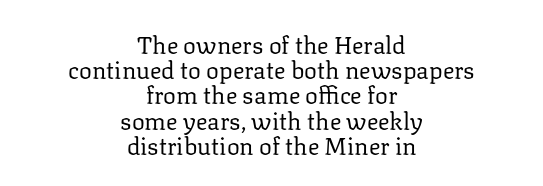
The image shows 24 px text type, upright; set centered, tight line spacing (1.05x), normal letter spacing, not underlined.
